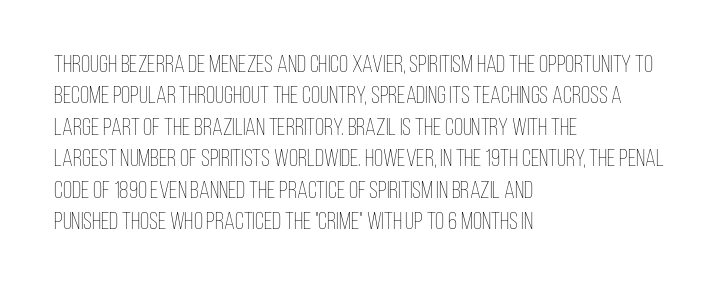
{"italic": "no", "bold": "no", "underline": "no", "align": "left", "line_spacing": "normal", "line_spacing_ratio": 1.31, "letter_spacing": "normal", "letter_spacing_em": 0.0, "glyph_px": 24}
